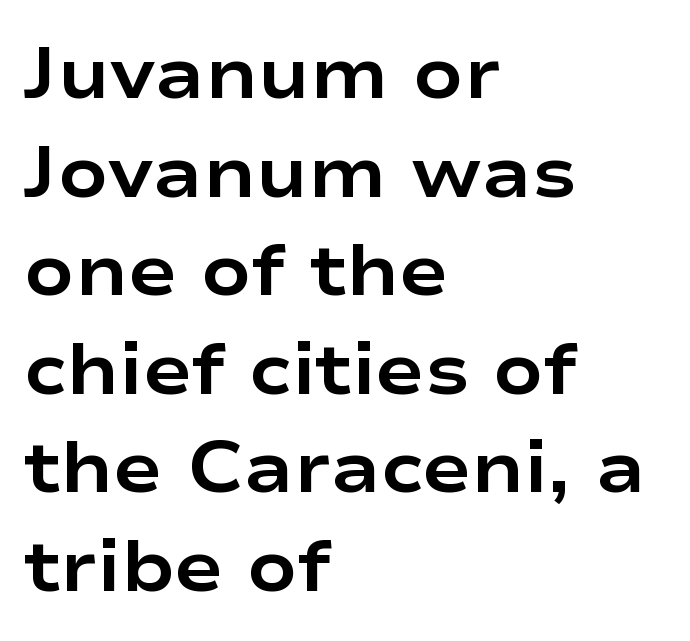
The image shows 73 px bold, wide sans-serif type, upright; set left-aligned, normal line spacing (1.35x), normal letter spacing, not underlined; low stroke contrast and a medium x-height.
